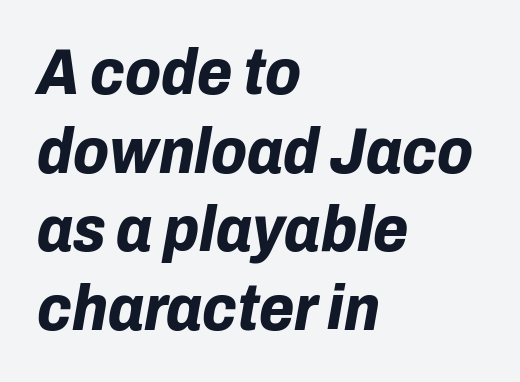
The image shows 64 px bold type, italic (leaning right); set left-aligned, line spacing 1.23x, normal letter spacing, not underlined; low stroke contrast and a medium x-height.
